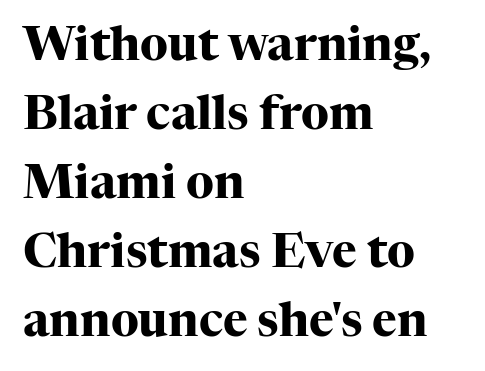
{"serif": "yes", "italic": "no", "bold": "yes", "weight": "heavy", "width": "normal", "stroke_contrast": "high", "x_height": "medium", "monospaced": "no", "underline": "no", "align": "left", "line_spacing": "normal", "line_spacing_ratio": 1.47, "letter_spacing": "normal", "letter_spacing_em": 0.0, "glyph_px": 47}
